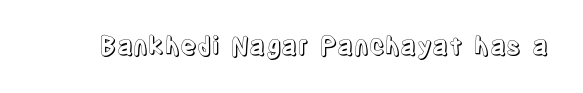
If you drew a line through each stem, it would be perfectly vertical. Characters follow at the spacing the type designer built in. The words here are not underlined.
